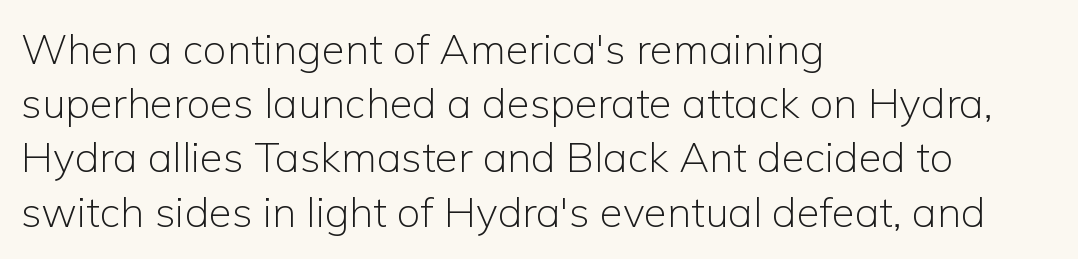
{"serif": "no", "italic": "no", "bold": "no", "weight": "light", "width": "normal", "stroke_contrast": "low", "x_height": "medium", "monospaced": "no", "underline": "no", "align": "left", "line_spacing": "normal", "line_spacing_ratio": 1.29, "letter_spacing": "normal", "letter_spacing_em": 0.0, "glyph_px": 42}
